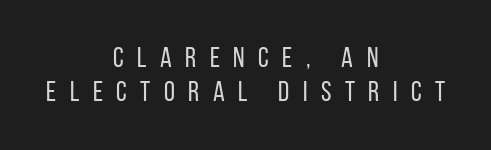
{"serif": "no", "italic": "no", "bold": "no", "weight": "regular", "width": "condensed", "stroke_contrast": "low", "x_height": "large", "monospaced": "no", "underline": "no", "align": "center", "line_spacing_ratio": 1.22, "letter_spacing": "wide", "letter_spacing_em": 0.48, "glyph_px": 28}
